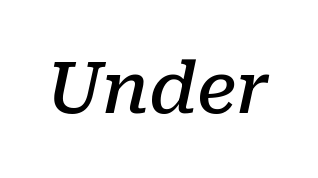
The image shows 71 px semibold serif type, italic (leaning right); set normal letter spacing, not underlined; low stroke contrast and a medium x-height.
